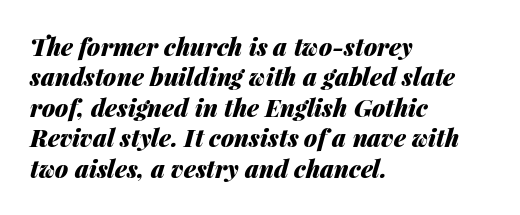
The image shows 24 px bold type, italic (leaning right); set left-aligned, normal line spacing (1.27x), normal letter spacing, not underlined.
